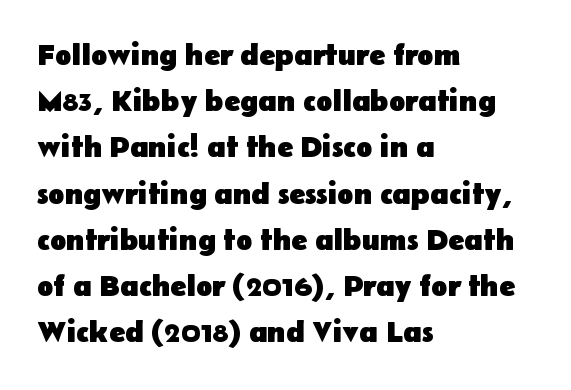
Q: Is the text bold? A: Yes.
Q: Is the text italic (slanted)? A: No, it is upright.
Q: Is the typeface a serif or a sans-serif typeface? A: Sans-serif.
Q: Is the text underlined? A: No.
Q: How is the paragraph aligned? A: Left-aligned.
Q: Is the spacing between letters normal or unusually wide? A: Normal.
Q: Is the spacing between lines tight, normal or loose? A: Normal.
Q: Width (condensed, normal, or wide)? A: Normal.
Q: Stroke contrast? A: Low.
Q: x-height? A: Medium.
Q: Monospaced? A: No.
